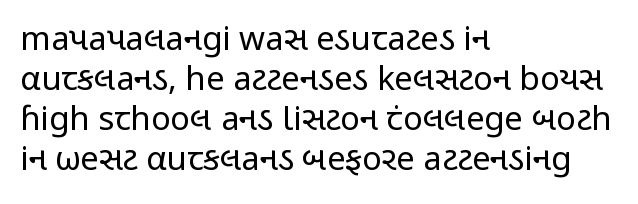
A quiet, ordinary-to-light weight characterises the typeface. The typesetter chose a ragged-right arrangement here. A typesetter would call this proportional, since set widths differ per character. What stands out about the letter spacing? Nothing — it is the standard amount. Regarding serifs, this sample does without them. Decoration check: the copy has no underline.
